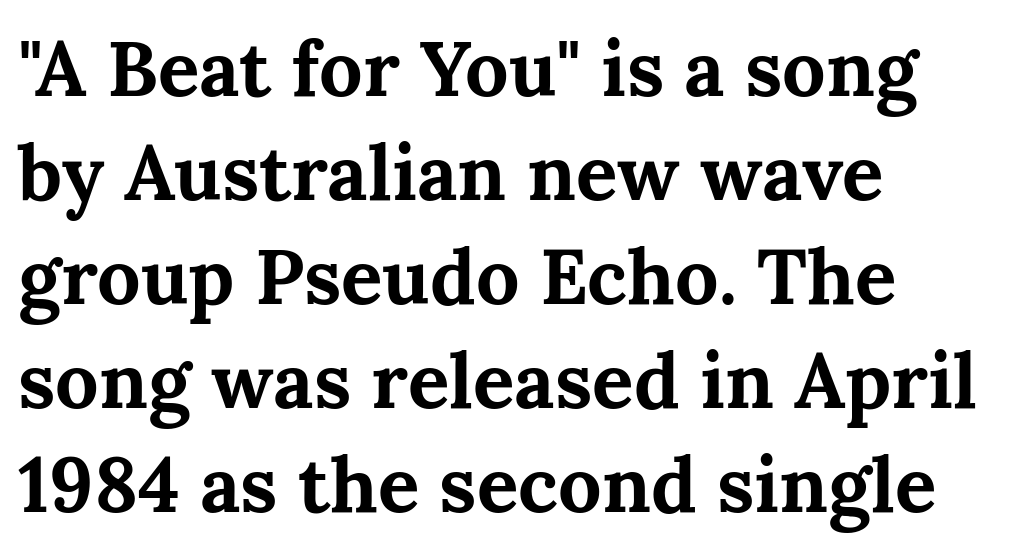
Typeset ragged right — the left edge is the straight one. The vertical gap from one line to the next is medium. The font family rendered here belongs to the serif group. Tall strokes in this sample are plumb rather than angled.
